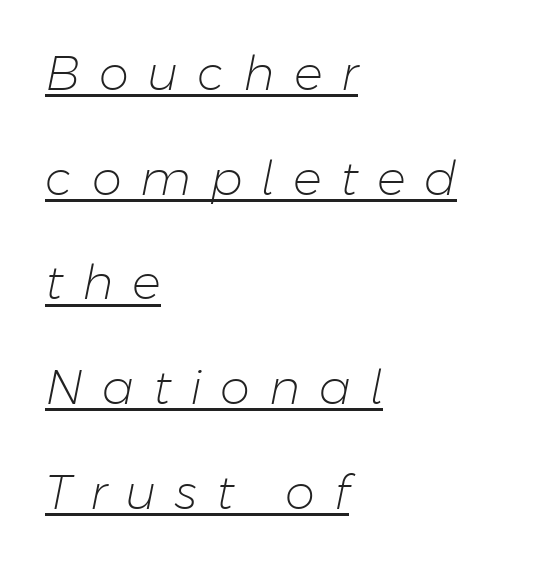
Q: Is the text bold? A: No.
Q: Is the text italic (slanted)? A: Yes, it leans right by about 11 degrees.
Q: Is the text underlined? A: Yes.
Q: How is the paragraph aligned? A: Left-aligned.
Q: Is the spacing between letters normal or unusually wide? A: Unusually wide.
Q: Is the spacing between lines tight, normal or loose? A: Loose.
Q: Width (condensed, normal, or wide)? A: Normal.
Q: Stroke contrast? A: Low.
Q: x-height? A: Medium.
Q: Monospaced? A: No.
